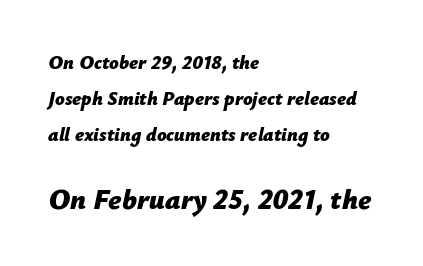
The more generous point size was reserved for the lower chunk. Its strokes are broad and dark, the hallmark of bold type. Typeset ragged right — the left edge is the straight one. There is no visible air inserted between adjacent glyphs. Glance below the letters and you will spot only blank space.
